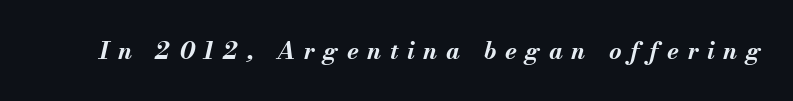
The image shows 24 px bold type, italic (leaning right); set unusually wide letter spacing (+0.36 em), not underlined.
